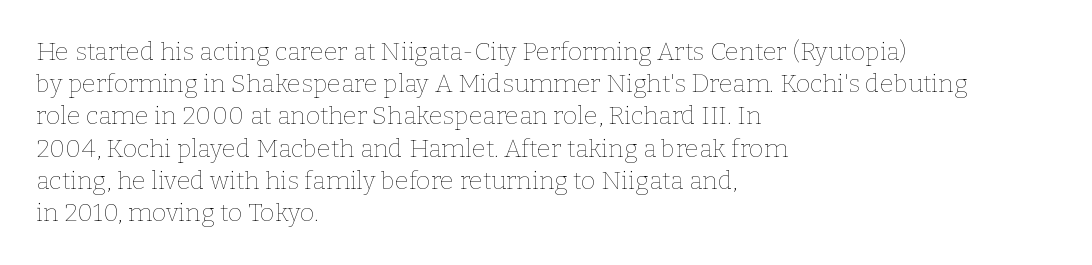
Q: Is the text bold? A: No.
Q: Is the text italic (slanted)? A: No, it is upright.
Q: Is the text underlined? A: No.
Q: How is the paragraph aligned? A: Left-aligned.
Q: Is the spacing between letters normal or unusually wide? A: Normal.
Q: Is the spacing between lines tight, normal or loose? A: Normal.
